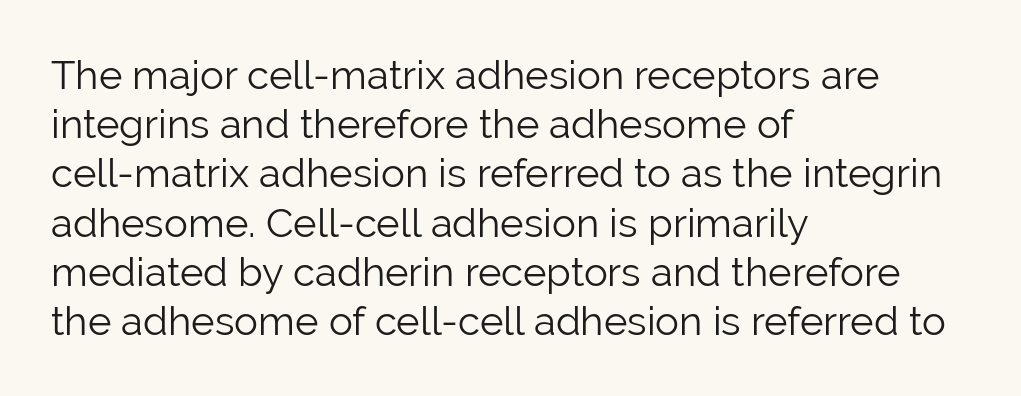
Q: Is the text bold? A: No.
Q: Is the text italic (slanted)? A: No, it is upright.
Q: Is the typeface a serif or a sans-serif typeface? A: Sans-serif.
Q: Is the text underlined? A: No.
Q: How is the paragraph aligned? A: Left-aligned.
Q: Is the spacing between letters normal or unusually wide? A: Normal.
Q: Width (condensed, normal, or wide)? A: Normal.
Q: Stroke contrast? A: Low.
Q: x-height? A: Medium.
Q: Monospaced? A: No.
